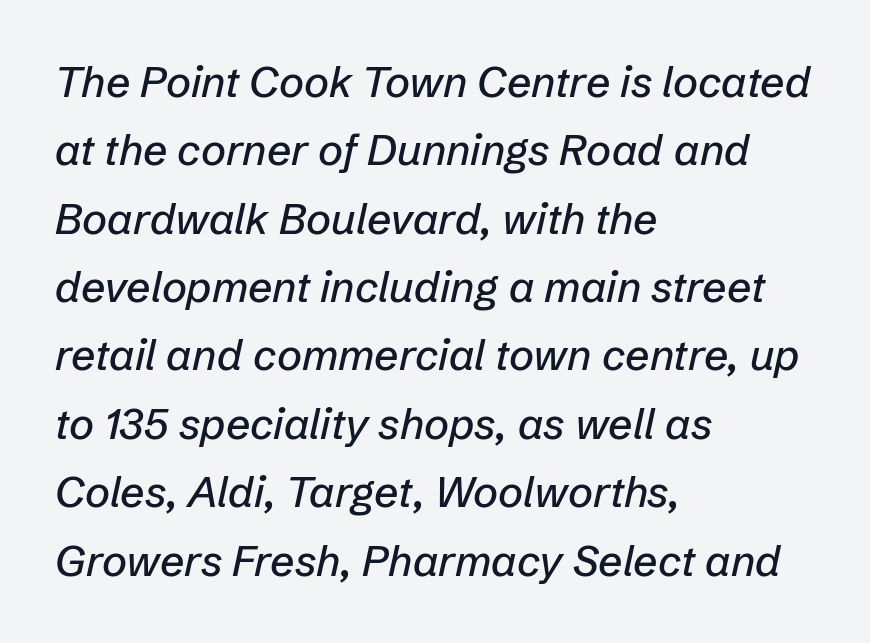
{"italic": "yes", "lean": "right", "slant_degrees": 12, "width": "normal", "stroke_contrast": "low", "x_height": "medium", "monospaced": "no", "underline": "no", "align": "left", "line_spacing": "normal", "line_spacing_ratio": 1.59, "letter_spacing": "normal", "letter_spacing_em": 0.0, "glyph_px": 43}
